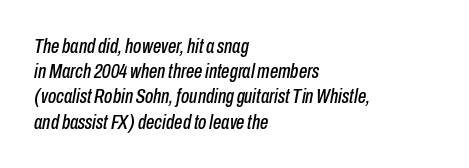
Q: Is the text italic (slanted)? A: Yes, it leans right by about 10 degrees.
Q: Is the text underlined? A: No.
Q: How is the paragraph aligned? A: Left-aligned.
Q: Is the spacing between letters normal or unusually wide? A: Normal.
